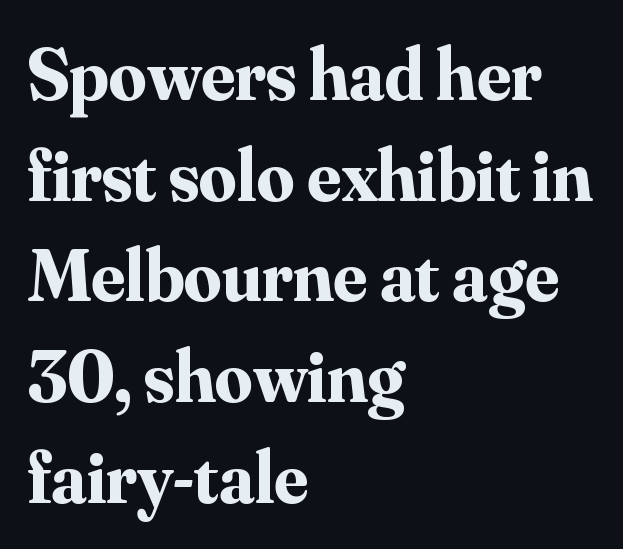
Serifs: yes, visible at the terminals of the letterforms. Does extra space separate the letters? No, they use regular spacing. The sample has been set heavy, in full bold. Notice how descenders clear the ascenders below comfortably — that's standard leading. Horizontal alignment here is leftward, the default for most running prose.
